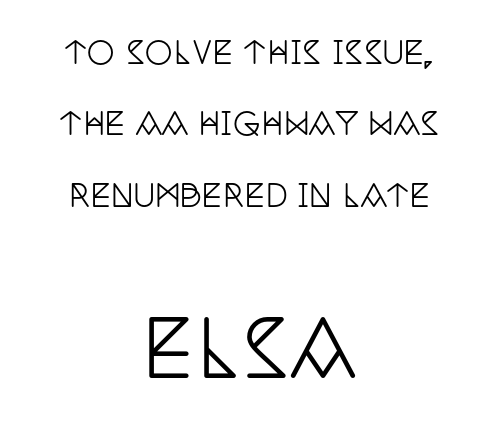
The emphasis by scale lands on block number two, below. If you folded the block vertically in half, each line would mirror itself in length. Rows of type keep a wide berth in the vertical direction. The passage shown has conventional tracking throughout.
